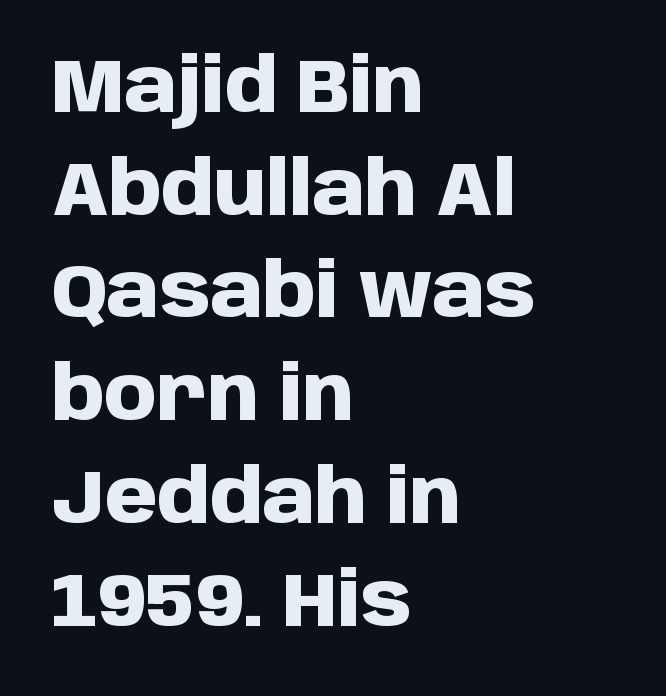
Its strokes are broad and dark, the hallmark of bold type. Interline gaps are of average width in this sample. I'd call this a sans setting — the letters go barefoot. Words float on clear page, feet unadorned. Designer's note — italics off, roman on.
